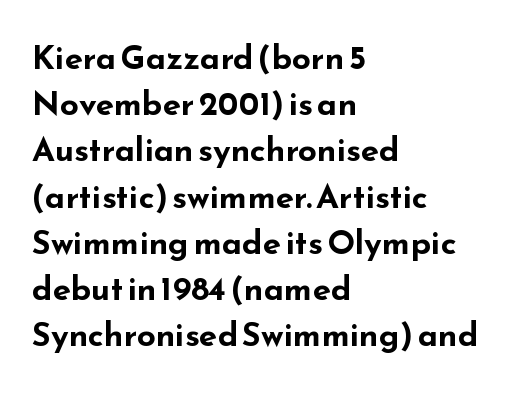
Q: Is the text bold? A: Yes.
Q: Is the text italic (slanted)? A: No, it is upright.
Q: Is the typeface a serif or a sans-serif typeface? A: Sans-serif.
Q: Is the text underlined? A: No.
Q: How is the paragraph aligned? A: Left-aligned.
Q: Is the spacing between letters normal or unusually wide? A: Normal.
Q: Is the spacing between lines tight, normal or loose? A: Normal.
Q: Width (condensed, normal, or wide)? A: Wide.
Q: Stroke contrast? A: Low.
Q: x-height? A: Small.
Q: Monospaced? A: No.
